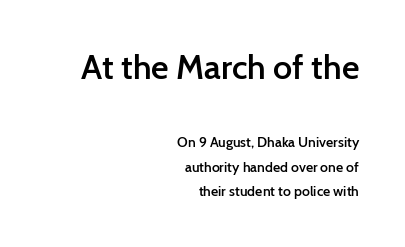
Q: Is the text bold? A: Semi-bold.
Q: Is the text italic (slanted)? A: No, it is upright.
Q: Is the typeface a serif or a sans-serif typeface? A: Sans-serif.
Q: Is the text underlined? A: No.
Q: How is the paragraph aligned? A: Right-aligned.
Q: Is the spacing between letters normal or unusually wide? A: Normal.
Q: Which block of text is set in a larger size, the first (top) or the second (bottom)? A: The first (top) one.
Q: Width (condensed, normal, or wide)? A: Normal.
Q: Stroke contrast? A: Low.
Q: x-height? A: Medium.
Q: Monospaced? A: No.
